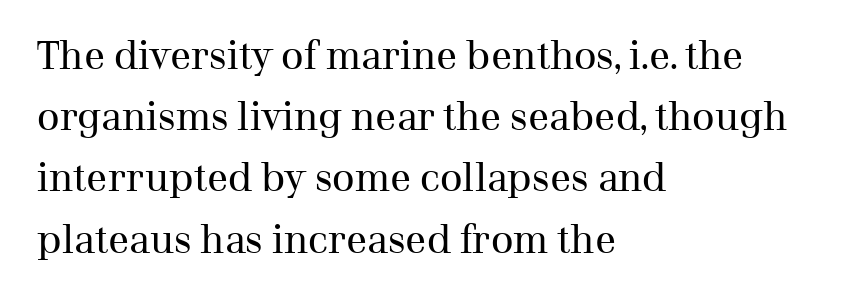
Q: Is the text bold? A: No.
Q: Is the text italic (slanted)? A: No, it is upright.
Q: Is the typeface a serif or a sans-serif typeface? A: Serif.
Q: Is the text underlined? A: No.
Q: How is the paragraph aligned? A: Left-aligned.
Q: Is the spacing between letters normal or unusually wide? A: Normal.
Q: Is the spacing between lines tight, normal or loose? A: Normal.
Q: Width (condensed, normal, or wide)? A: Normal.
Q: Stroke contrast? A: Medium.
Q: x-height? A: Medium.
Q: Monospaced? A: No.
